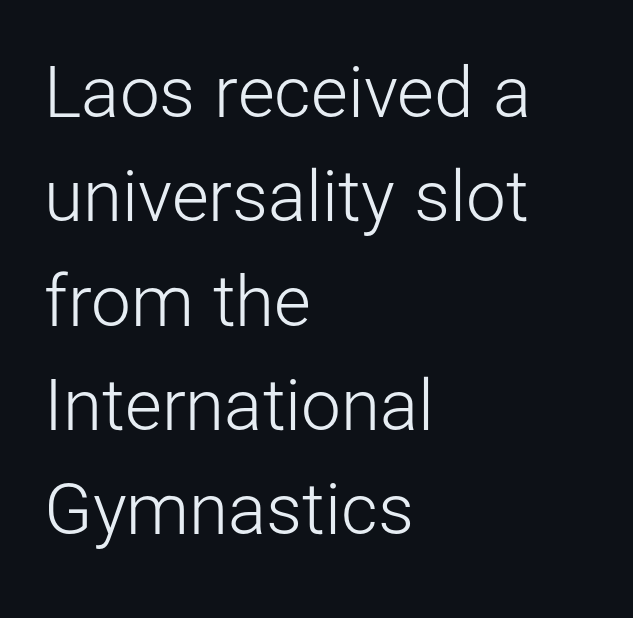
{"serif": "no", "italic": "no", "bold": "no", "weight": "light", "width": "normal", "stroke_contrast": "low", "x_height": "medium", "monospaced": "no", "underline": "no", "align": "left", "line_spacing": "normal", "line_spacing_ratio": 1.47, "letter_spacing": "normal", "letter_spacing_em": 0.0, "glyph_px": 71}
